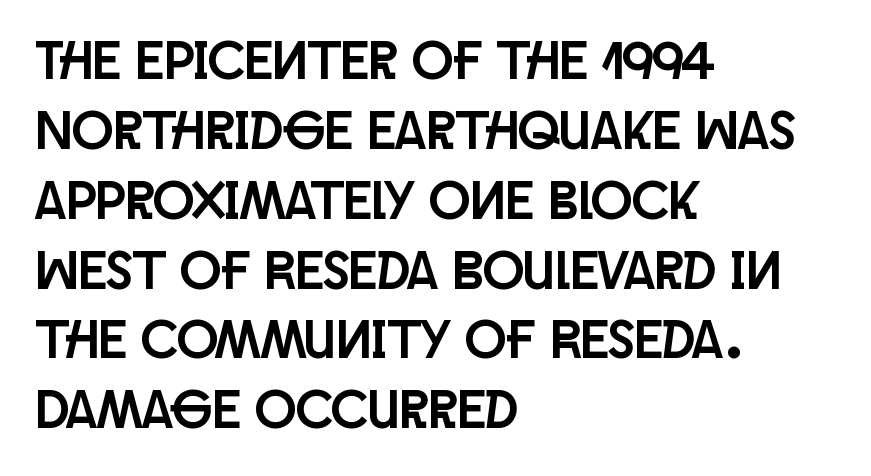
The image shows 55 px condensed sans-serif type, upright; set left-aligned, normal line spacing (1.27x), normal letter spacing, not underlined; low stroke contrast and a large x-height.
